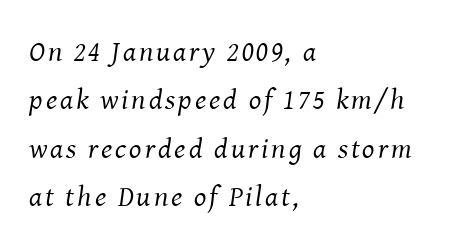
{"serif": "yes", "italic": "yes", "lean": "right", "slant_degrees": 8, "bold": "no", "weight": "regular", "width": "normal", "stroke_contrast": "medium", "x_height": "medium", "monospaced": "no", "underline": "no", "align": "left", "line_spacing": "normal", "line_spacing_ratio": 1.67, "glyph_px": 29}
